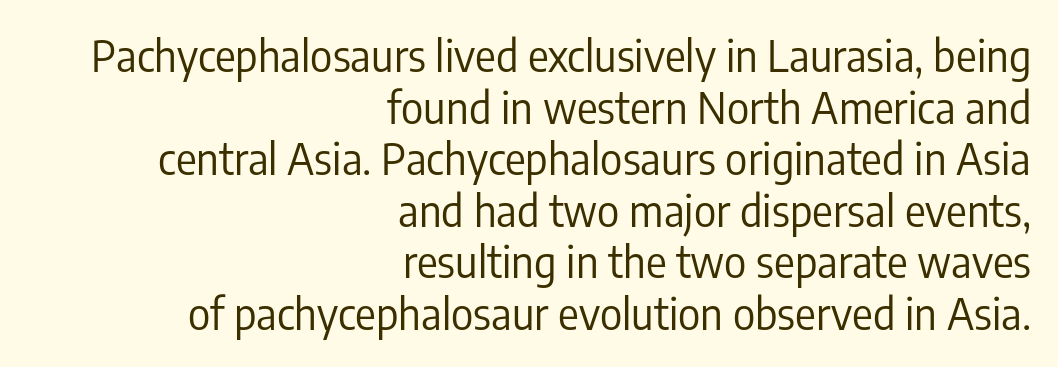
Compared with a flush-left layout, this one pins lines to the opposite, right side. Here the designer chose a conventional face with non-uniform glyph widths. Observe the ordinary spacing: letters are neighbours, not strangers. Every character sits straight up, as roman type does. The designer went with a sans here, leaving each stem footless.
